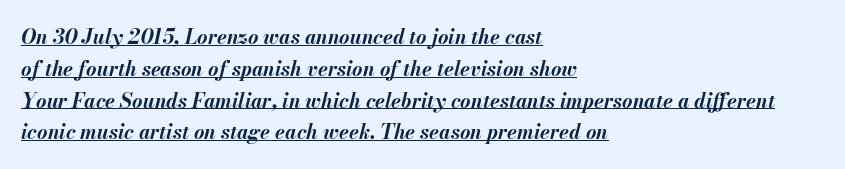
The image shows 20 px bold type, italic (leaning right); set left-aligned, normal line spacing (1.59x), normal letter spacing, underlined.
